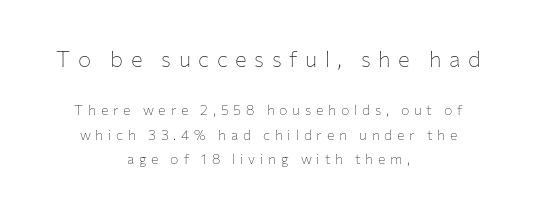
Q: Is the text bold? A: No.
Q: Is the text italic (slanted)? A: No, it is upright.
Q: Is the text underlined? A: No.
Q: How is the paragraph aligned? A: Centered.
Q: Is the spacing between letters normal or unusually wide? A: Unusually wide.
Q: Which block of text is set in a larger size, the first (top) or the second (bottom)? A: The first (top) one.
